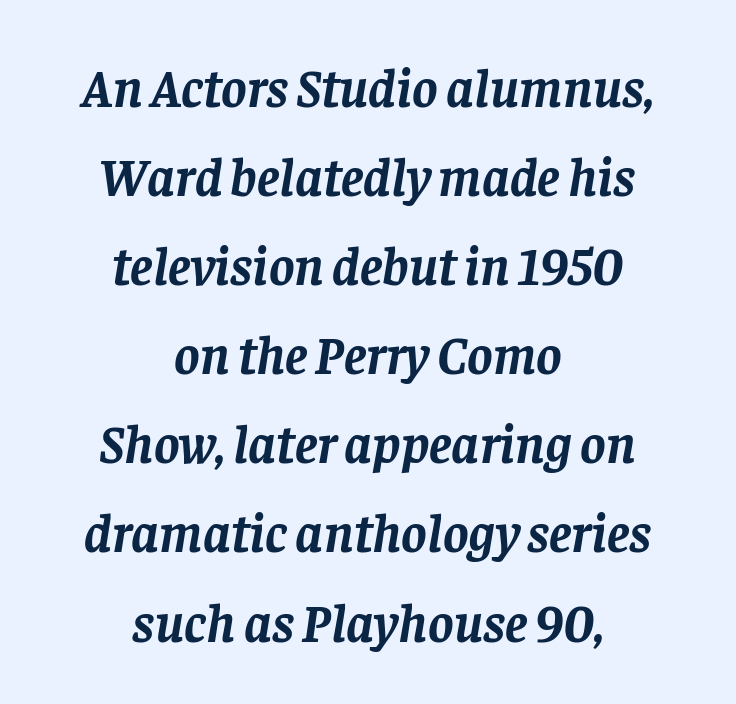
Q: Is the text bold? A: Yes.
Q: Is the text italic (slanted)? A: Yes, it leans right by about 8 degrees.
Q: Is the typeface a serif or a sans-serif typeface? A: Serif.
Q: Is the text underlined? A: No.
Q: How is the paragraph aligned? A: Centered.
Q: Is the spacing between letters normal or unusually wide? A: Normal.
Q: Is the spacing between lines tight, normal or loose? A: Normal.
Q: Width (condensed, normal, or wide)? A: Normal.
Q: Stroke contrast? A: Low.
Q: x-height? A: Large.
Q: Monospaced? A: No.
